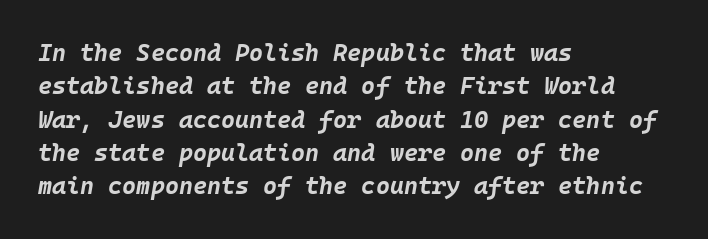
Q: Is the text bold? A: Yes.
Q: Is the text italic (slanted)? A: Yes, it leans right by about 10 degrees.
Q: Is the text underlined? A: No.
Q: How is the paragraph aligned? A: Left-aligned.
Q: Is the spacing between letters normal or unusually wide? A: Normal.
Q: Is the spacing between lines tight, normal or loose? A: Normal.
